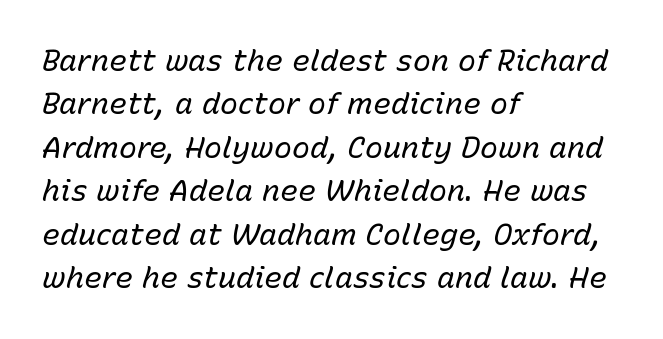
{"italic": "yes", "lean": "right", "slant_degrees": 15, "bold": "no", "weight": "regular", "width": "normal", "stroke_contrast": "low", "x_height": "medium", "monospaced": "no", "underline": "no", "align": "left", "line_spacing": "normal", "line_spacing_ratio": 1.45, "letter_spacing": "normal", "letter_spacing_em": 0.0, "glyph_px": 30}
